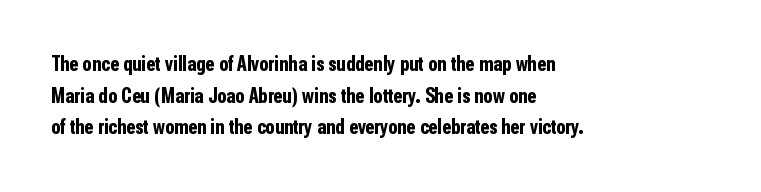
The image shows 21 px bold type, upright; set left-aligned, normal line spacing (1.51x), normal letter spacing, not underlined.
